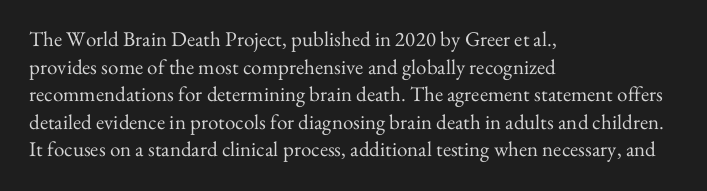
The image shows 21 px text type, upright; set left-aligned, normal line spacing (1.31x), normal letter spacing, not underlined.
